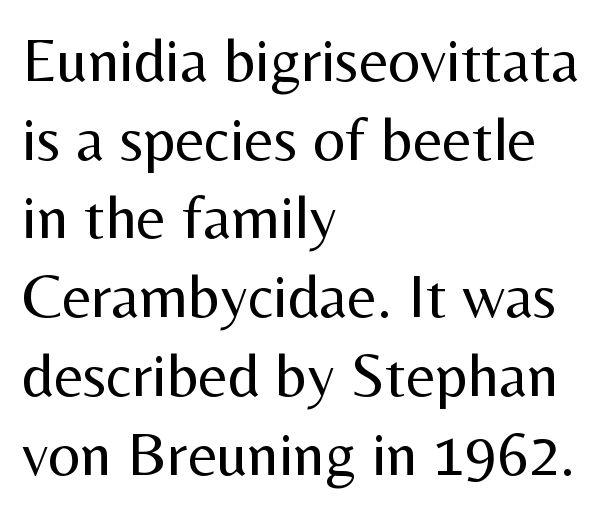
The image shows 63 px regular-weight sans-serif type, upright; set left-aligned, normal line spacing (1.25x), normal letter spacing, not underlined; medium stroke contrast and a medium x-height.
